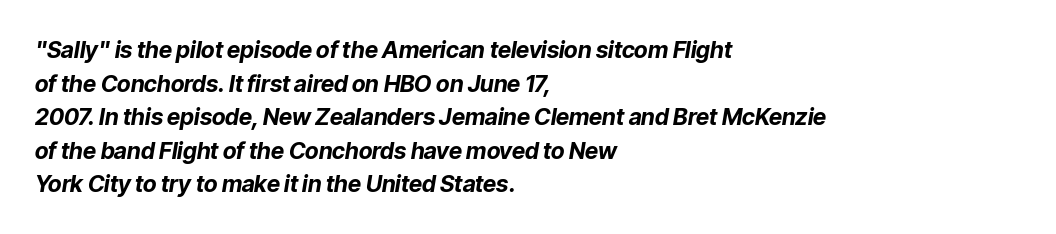
{"italic": "yes", "lean": "right", "slant_degrees": 9, "bold": "yes", "underline": "no", "align": "left", "line_spacing": "normal", "line_spacing_ratio": 1.46, "letter_spacing": "normal", "letter_spacing_em": 0.0, "glyph_px": 23}
